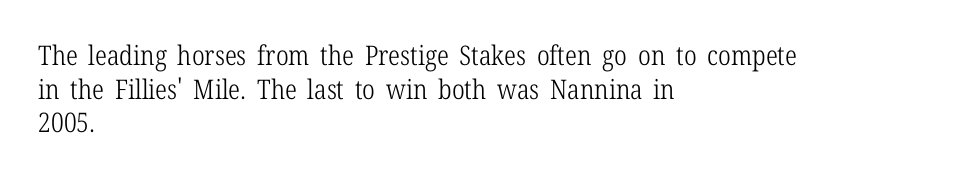
{"italic": "no", "bold": "no", "underline": "no", "align": "left", "line_spacing": "normal", "line_spacing_ratio": 1.25, "letter_spacing": "normal", "letter_spacing_em": 0.0, "glyph_px": 27}
